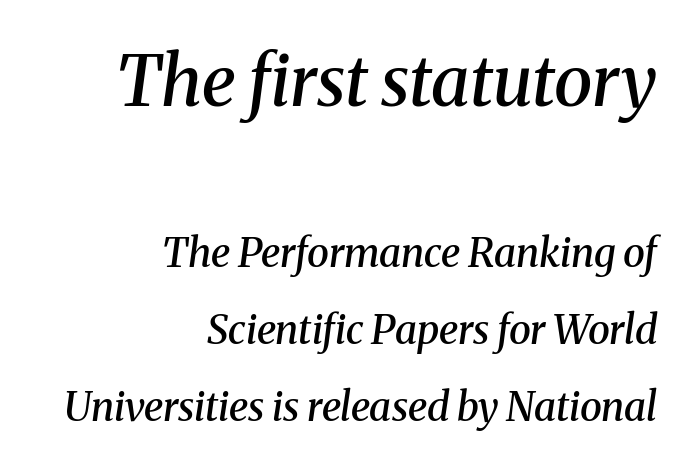
A typesetter would call this proportional, since set widths differ per character. Each line ends at the same right margin while the left side varies. A serif font was chosen for this passage. Nobody drew a line under any word here.
